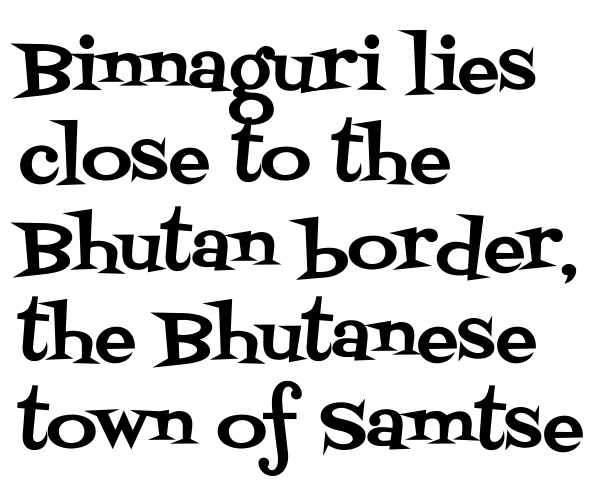
{"serif": "yes", "italic": "no", "width": "normal", "stroke_contrast": "medium", "x_height": "large", "monospaced": "no", "underline": "no", "align": "left", "line_spacing": "normal", "line_spacing_ratio": 1.28, "letter_spacing": "normal", "letter_spacing_em": 0.0, "glyph_px": 70}
